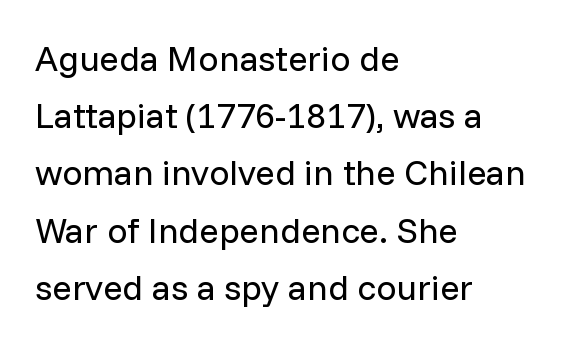
{"serif": "no", "italic": "no", "bold": "no", "weight": "regular", "width": "normal", "stroke_contrast": "low", "x_height": "medium", "monospaced": "no", "underline": "no", "align": "left", "line_spacing": "normal", "line_spacing_ratio": 1.59, "letter_spacing": "normal", "letter_spacing_em": 0.0, "glyph_px": 36}
